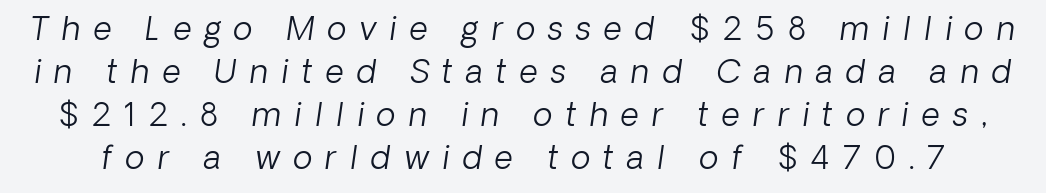
{"italic": "yes", "lean": "right", "slant_degrees": 8, "bold": "no", "weight": "light", "width": "normal", "stroke_contrast": "low", "x_height": "medium", "monospaced": "no", "underline": "no", "line_spacing": "normal", "line_spacing_ratio": 1.34, "letter_spacing": "wide", "letter_spacing_em": 0.41, "glyph_px": 32}
